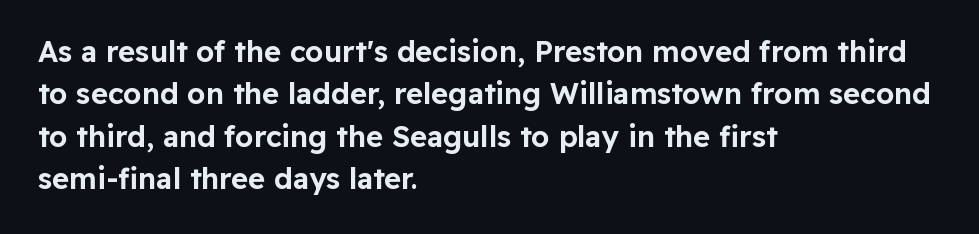
Q: Is the text italic (slanted)? A: No, it is upright.
Q: Is the typeface a serif or a sans-serif typeface? A: Sans-serif.
Q: Is the text underlined? A: No.
Q: How is the paragraph aligned? A: Left-aligned.
Q: Is the spacing between letters normal or unusually wide? A: Normal.
Q: Is the spacing between lines tight, normal or loose? A: Normal.
Q: Width (condensed, normal, or wide)? A: Normal.
Q: Stroke contrast? A: Low.
Q: x-height? A: Medium.
Q: Monospaced? A: No.
